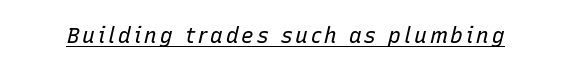
The image shows 21 px text type, italic (leaning right); set underlined.
